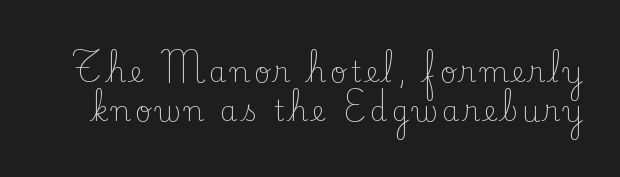
{"serif": "yes", "italic": "no", "bold": "no", "weight": "light", "width": "normal", "stroke_contrast": "low", "x_height": "small", "monospaced": "no", "underline": "no", "line_spacing": "normal", "line_spacing_ratio": 1.4, "glyph_px": 28}
